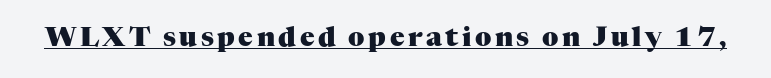
{"italic": "no", "bold": "yes", "underline": "yes", "glyph_px": 27}
